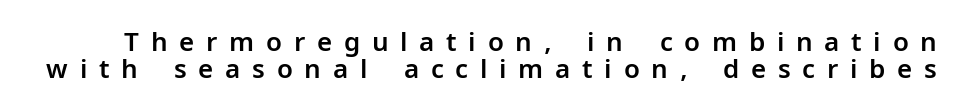
{"italic": "no", "underline": "no", "line_spacing": "tight", "line_spacing_ratio": 1.03, "letter_spacing": "wide", "letter_spacing_em": 0.45, "glyph_px": 26}
